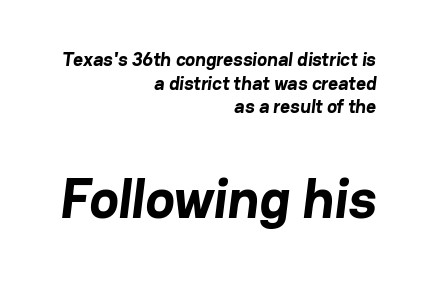
Q: Is the text bold? A: Yes.
Q: Is the typeface a serif or a sans-serif typeface? A: Sans-serif.
Q: Is the text underlined? A: No.
Q: How is the paragraph aligned? A: Right-aligned.
Q: Is the spacing between letters normal or unusually wide? A: Normal.
Q: Which block of text is set in a larger size, the first (top) or the second (bottom)? A: The second (bottom) one.
Q: Width (condensed, normal, or wide)? A: Normal.
Q: Stroke contrast? A: Low.
Q: x-height? A: Medium.
Q: Monospaced? A: No.
